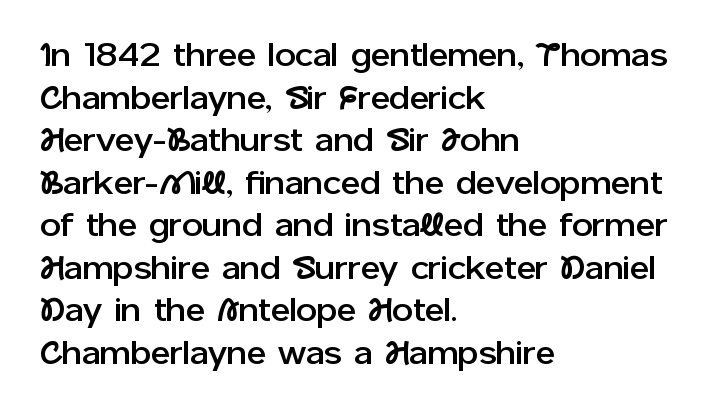
The image shows 33 px sans-serif type, upright; set left-aligned, normal line spacing (1.29x), normal letter spacing, not underlined; low stroke contrast and a medium x-height.
